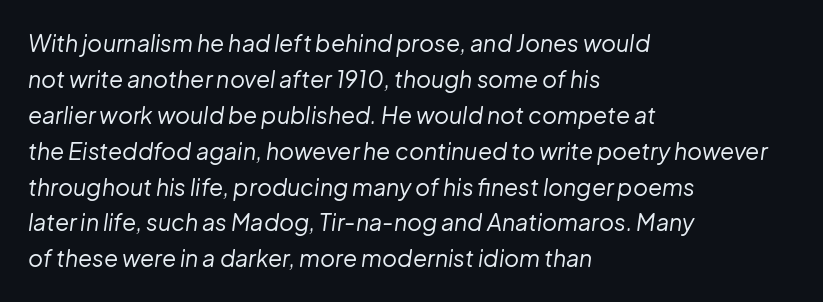
{"italic": "yes", "lean": "right", "slant_degrees": 8, "bold": "no", "underline": "no", "align": "left", "line_spacing": "normal", "line_spacing_ratio": 1.56, "letter_spacing": "normal", "letter_spacing_em": 0.0, "glyph_px": 23}
